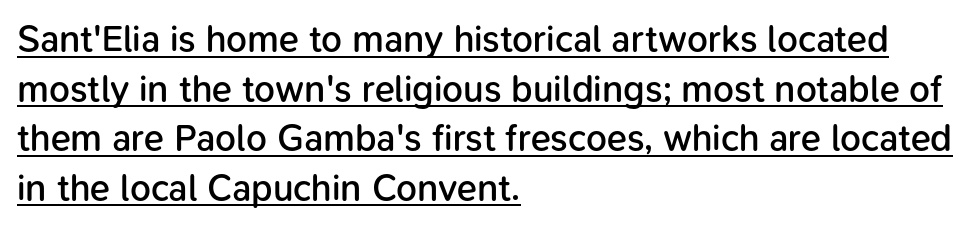
Q: Is the text bold? A: Semi-bold.
Q: Is the text italic (slanted)? A: No, it is upright.
Q: Is the typeface a serif or a sans-serif typeface? A: Sans-serif.
Q: Is the text underlined? A: Yes.
Q: How is the paragraph aligned? A: Left-aligned.
Q: Is the spacing between letters normal or unusually wide? A: Normal.
Q: Is the spacing between lines tight, normal or loose? A: Normal.
Q: Width (condensed, normal, or wide)? A: Normal.
Q: Stroke contrast? A: Low.
Q: x-height? A: Medium.
Q: Monospaced? A: No.
